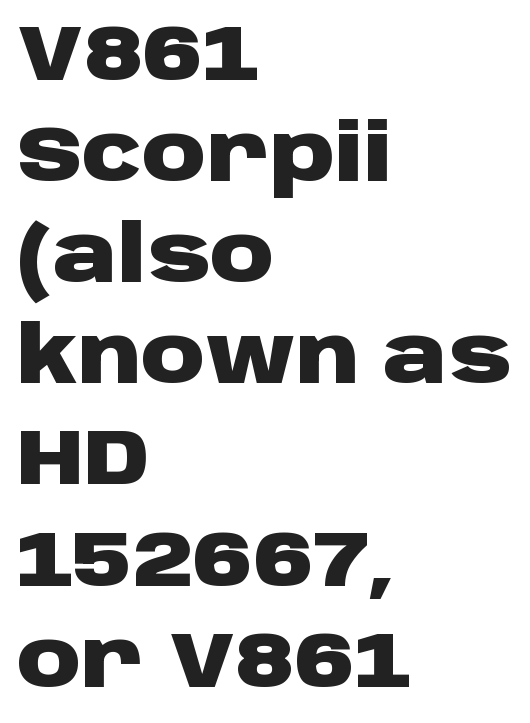
{"serif": "no", "italic": "no", "bold": "yes", "weight": "heavy", "width": "wide", "stroke_contrast": "low", "x_height": "large", "monospaced": "no", "underline": "no", "align": "left", "line_spacing": "normal", "line_spacing_ratio": 1.28, "letter_spacing": "normal", "letter_spacing_em": 0.0, "glyph_px": 79}
